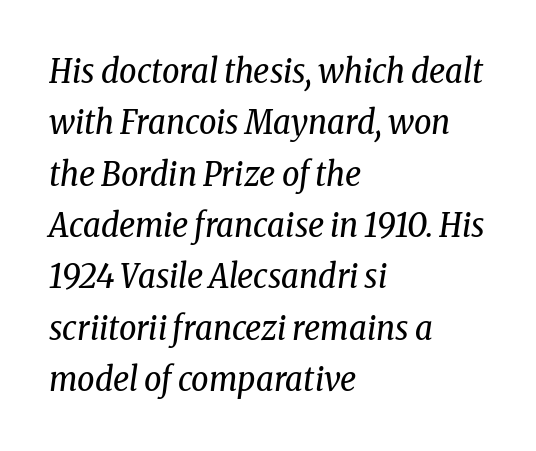
Q: Is the text bold? A: No.
Q: Is the text italic (slanted)? A: Yes, it leans right by about 8 degrees.
Q: Is the typeface a serif or a sans-serif typeface? A: Serif.
Q: Is the text underlined? A: No.
Q: How is the paragraph aligned? A: Left-aligned.
Q: Is the spacing between letters normal or unusually wide? A: Normal.
Q: Is the spacing between lines tight, normal or loose? A: Normal.
Q: Width (condensed, normal, or wide)? A: Condensed.
Q: Stroke contrast? A: Low.
Q: x-height? A: Medium.
Q: Monospaced? A: No.
